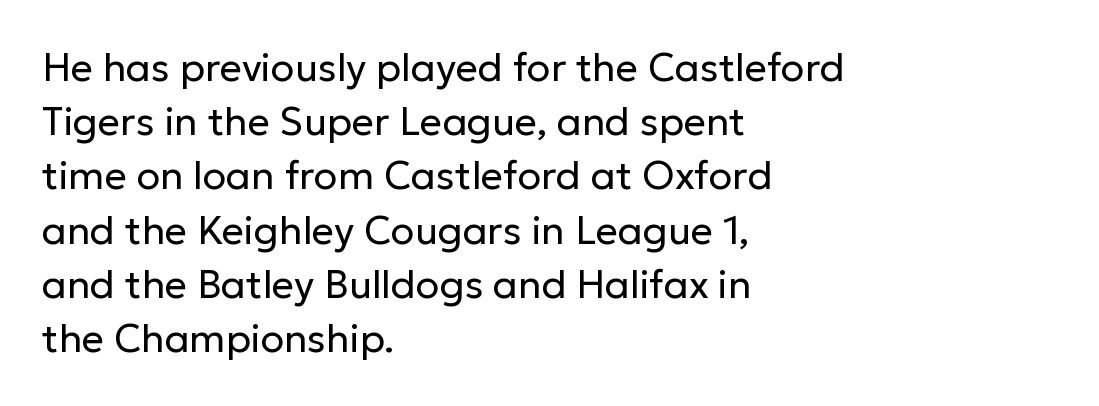
The image shows 39 px regular-weight sans-serif type, upright; set left-aligned, normal line spacing (1.39x), normal letter spacing, not underlined; low stroke contrast and a medium x-height.
